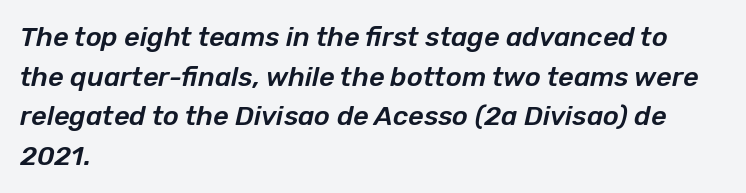
{"italic": "yes", "lean": "right", "slant_degrees": 12, "underline": "no", "align": "left", "line_spacing": "normal", "line_spacing_ratio": 1.47, "letter_spacing": "normal", "letter_spacing_em": 0.0, "glyph_px": 27}
